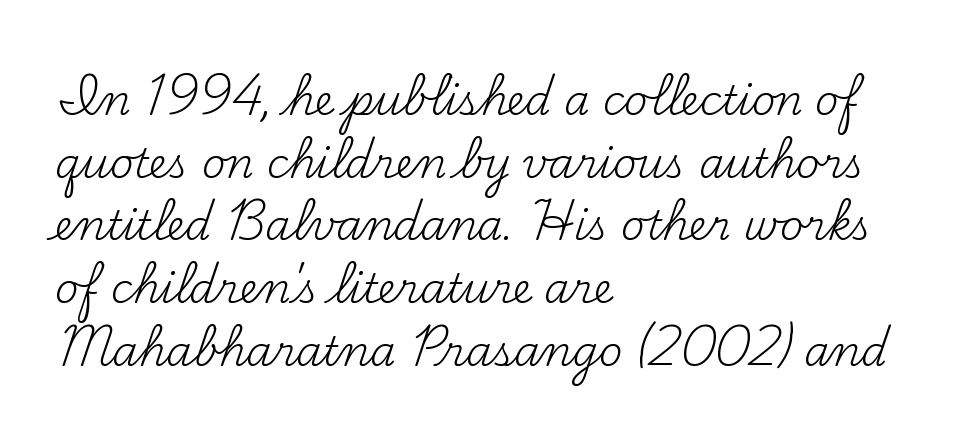
In CSS terms this would be text-align: left. Stroke mass is kept to a normal reading level or below. Observe the serifs anchoring each vertical stroke in this sample. The line-height multiplier appears to be the usual default.
